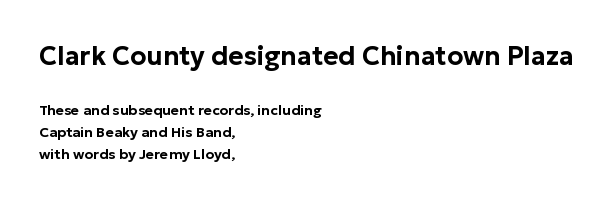
The image shows 26 px text type, upright; set left-aligned, normal line spacing (1.58x), normal letter spacing, not underlined; the first (top) block is 1.86x larger.
